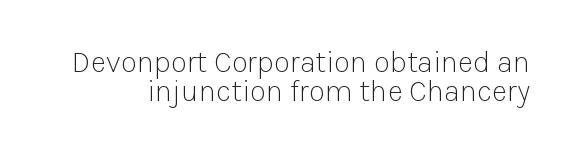
Q: Is the text bold? A: No.
Q: Is the text italic (slanted)? A: No, it is upright.
Q: Is the typeface a serif or a sans-serif typeface? A: Sans-serif.
Q: Is the text underlined? A: No.
Q: Is the spacing between letters normal or unusually wide? A: Normal.
Q: Is the spacing between lines tight, normal or loose? A: Tight.
Q: Width (condensed, normal, or wide)? A: Normal.
Q: Stroke contrast? A: Low.
Q: x-height? A: Medium.
Q: Monospaced? A: No.
